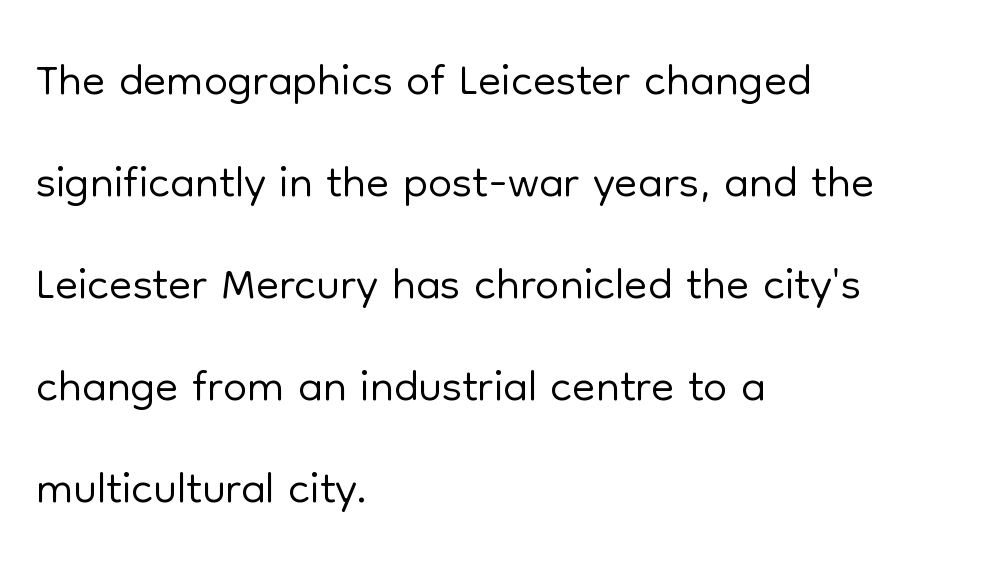
Serif or sans? Sans — the stroke terminals are bare. What's the leading like? Ordinary, nothing unusual. Anything drawn beneath the words? Only blank space. Italic? Not at all — the glyphs are vertical. Horizontally, the lines are justified to the leading edge only. The font sits on the lighter half of the weight spectrum, regular included.
